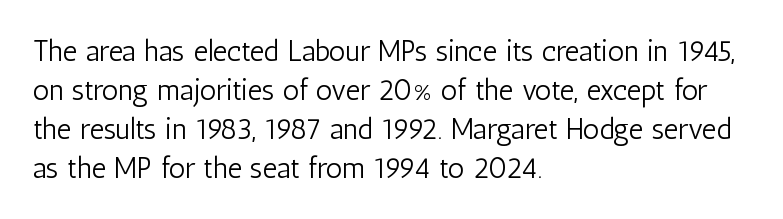
Compared with a typical body face, this is equally light or lighter still. Each row of text sits above clean, open space. This sample has the flowing, uneven cadence of proportional lettering. Nope, no serifs anywhere on these letters. Reading down the block, your eye returns to a fixed left position each line.
